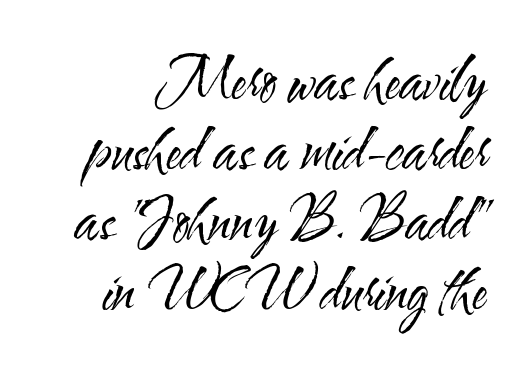
Anything drawn beneath the words? Only blank space. Check where the strokes stop: nothing finishes them off — pure sans. The passage shown is typed in a proportional face where columns would drift.
